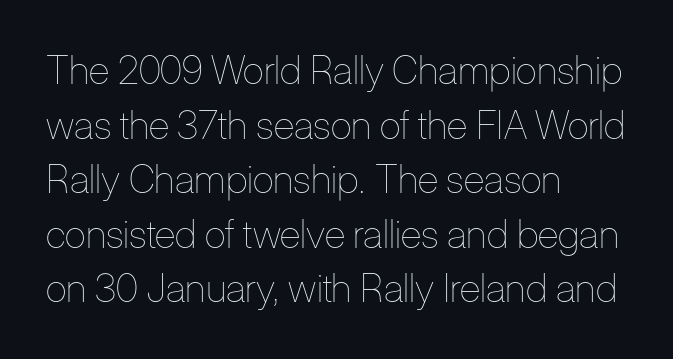
You could not count columns in this text — the font is proportionally spaced. It's the straight-up-and-down kind of type. Nobody touched the tracking dial on this one. This sample keeps an unexceptional amount of space between lines. The baseline area is clear.
